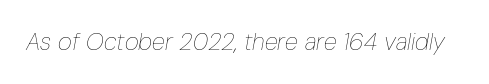
{"italic": "yes", "lean": "right", "slant_degrees": 10, "bold": "no", "underline": "no", "letter_spacing": "normal", "letter_spacing_em": 0.0, "glyph_px": 24}
